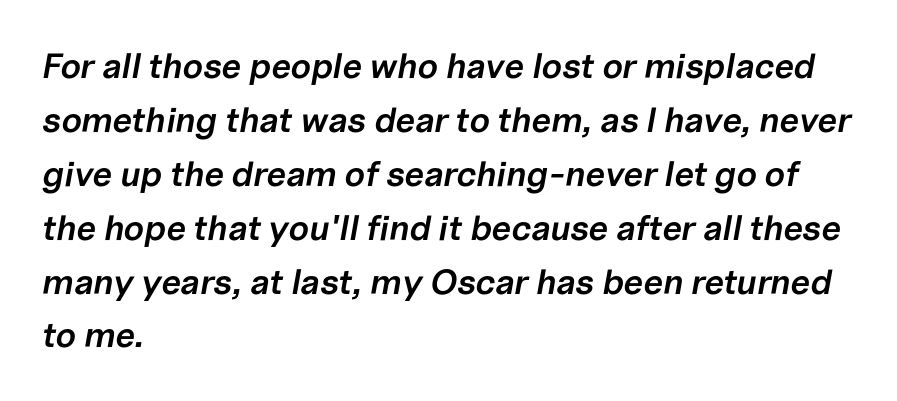
{"italic": "yes", "lean": "right", "slant_degrees": 10, "bold": "semi", "weight": "semibold", "width": "normal", "stroke_contrast": "low", "x_height": "medium", "monospaced": "no", "underline": "no", "align": "left", "line_spacing": "normal", "line_spacing_ratio": 1.54, "letter_spacing": "normal", "letter_spacing_em": 0.0, "glyph_px": 35}
